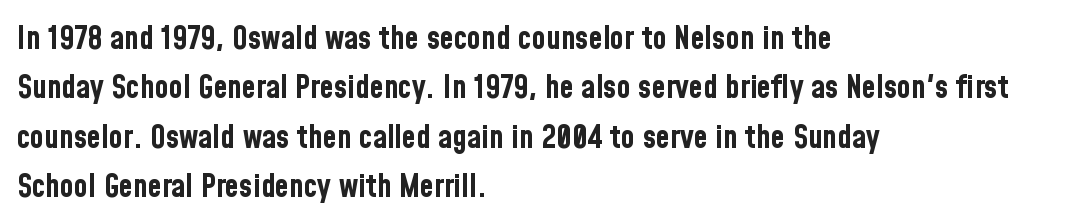
{"serif": "no", "italic": "no", "bold": "yes", "weight": "bold", "width": "condensed", "stroke_contrast": "low", "x_height": "medium", "monospaced": "no", "underline": "no", "align": "left", "line_spacing": "normal", "line_spacing_ratio": 1.54, "letter_spacing": "normal", "letter_spacing_em": 0.0, "glyph_px": 32}
